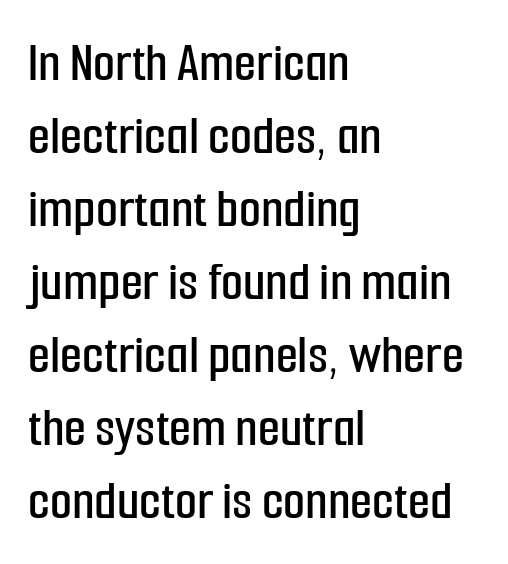
The image shows 57 px condensed sans-serif type, upright; set left-aligned, normal line spacing (1.28x), normal letter spacing, not underlined; low stroke contrast and a medium x-height.
